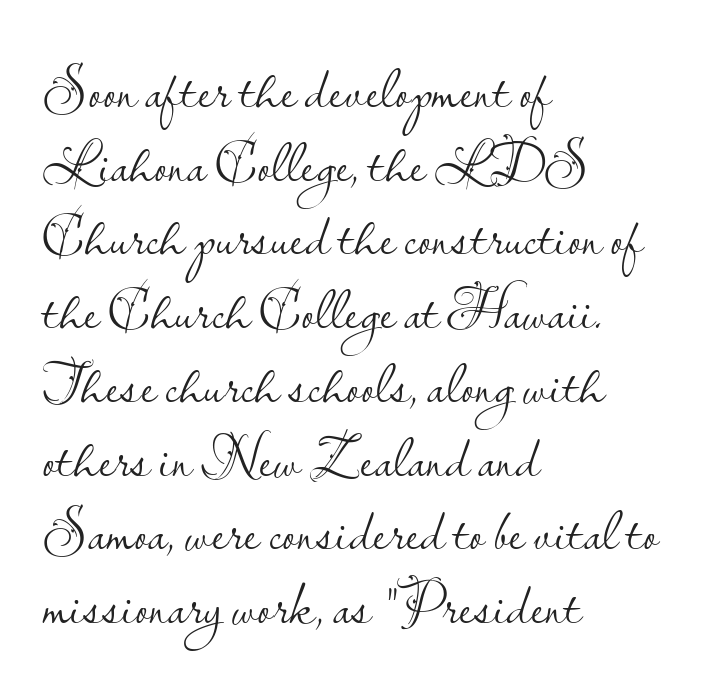
{"serif": "no", "bold": "no", "weight": "light", "width": "normal", "stroke_contrast": "low", "x_height": "small", "monospaced": "no", "underline": "no", "align": "left", "line_spacing": "normal", "line_spacing_ratio": 1.25, "letter_spacing": "normal", "letter_spacing_em": 0.0, "glyph_px": 59}
